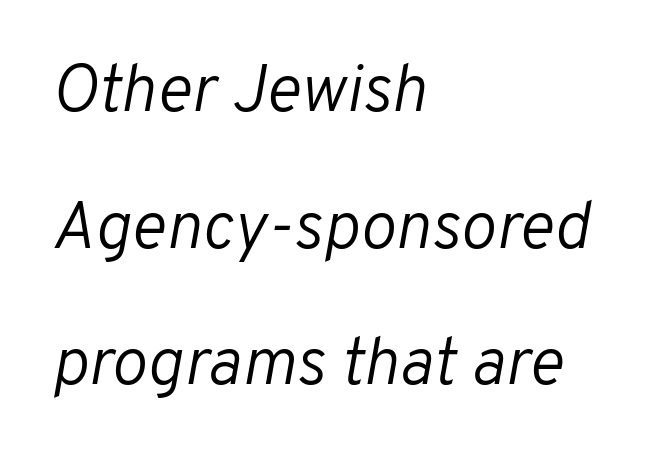
Does the leading feel generous? Absolutely, it's lavish. The passage shown has conventional tracking throughout. If you drew a line through each stem, it would be angled. The letters look calm and open, with moderate or lighter stems. Here the designer chose a conventional face with non-uniform glyph widths.
